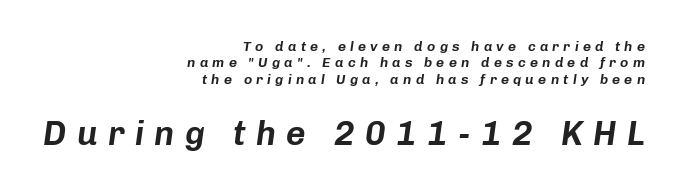
The specimen reads as italic at a glance. The baseline area is clear. The passage shown begins with its smaller block and ends with its larger one. The rendering anchors every line to the right-hand side. You could not count columns in this text — the font is proportionally spaced. Tracking here is generous; glyphs stand well apart from one another.
